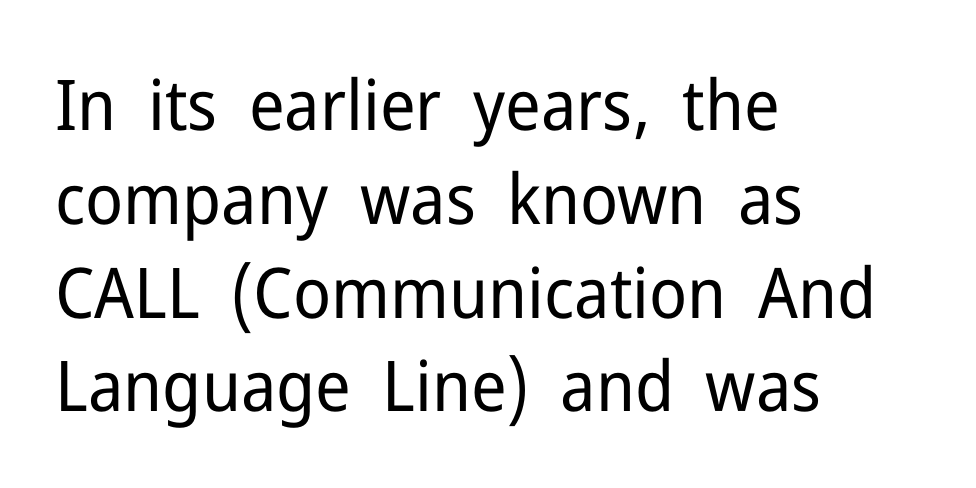
The image shows 70 px regular-weight sans-serif type, upright; set left-aligned, normal line spacing (1.34x), normal letter spacing, not underlined; low stroke contrast and a medium x-height.
